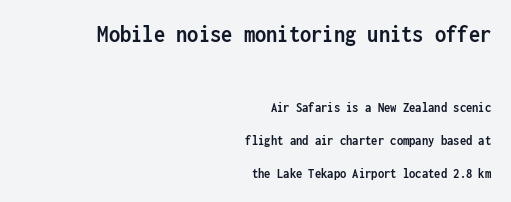
{"italic": "no", "bold": "yes", "underline": "no", "align": "right", "line_spacing": "loose", "line_spacing_ratio": 2.36, "letter_spacing": "normal", "letter_spacing_em": 0.0, "larger_block": "first", "size_ratio": 1.79, "glyph_px": 25}
